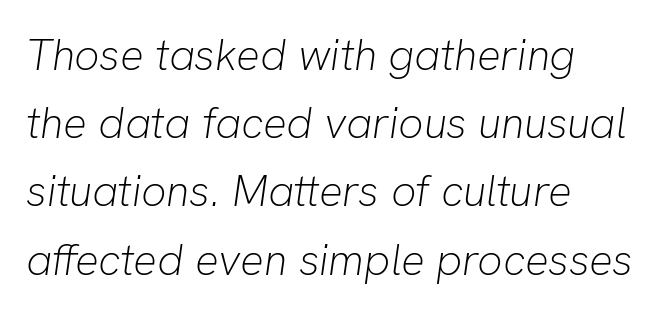
Q: Is the text bold? A: No.
Q: Is the text italic (slanted)? A: Yes, it leans right by about 8 degrees.
Q: Is the text underlined? A: No.
Q: How is the paragraph aligned? A: Left-aligned.
Q: Is the spacing between letters normal or unusually wide? A: Normal.
Q: Is the spacing between lines tight, normal or loose? A: Normal.
Q: Width (condensed, normal, or wide)? A: Normal.
Q: Stroke contrast? A: Low.
Q: x-height? A: Medium.
Q: Monospaced? A: No.
